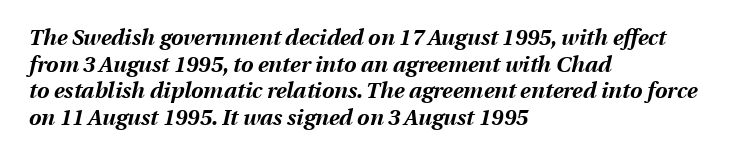
Italic? Definitely — the glyphs are oblique. Glance below the letters and you will spot only blank space. Look at the tracking — it's just the regular setting, nothing added. Line beginnings align vertically; line endings do not. Strong, thick strokes mark this as bold type.
